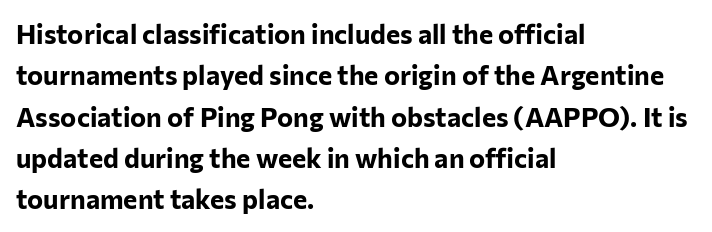
The image shows 27 px bold type, upright; set left-aligned, normal line spacing (1.53x), normal letter spacing, not underlined.
